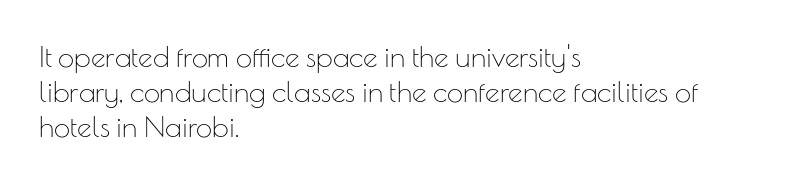
{"serif": "no", "italic": "no", "bold": "no", "weight": "thin", "width": "normal", "stroke_contrast": "low", "x_height": "small", "monospaced": "no", "underline": "no", "align": "left", "line_spacing_ratio": 1.21, "letter_spacing": "normal", "letter_spacing_em": 0.0, "glyph_px": 29}
